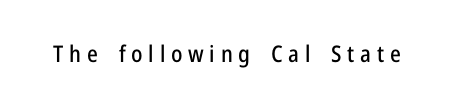
{"italic": "no", "underline": "no", "letter_spacing": "wide", "letter_spacing_em": 0.25, "glyph_px": 23}
